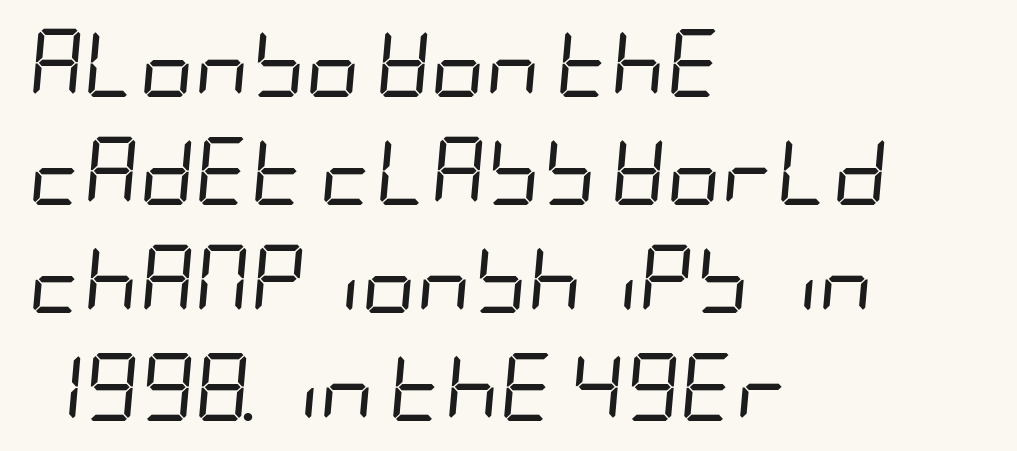
The image shows 68 px regular-weight, condensed type, italic (leaning right); set left-aligned, normal line spacing (1.59x), normal letter spacing, not underlined; low stroke contrast and a large x-height.
